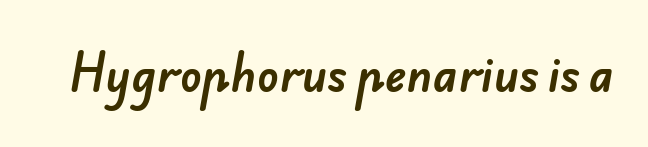
Q: Is the typeface a serif or a sans-serif typeface? A: Sans-serif.
Q: Is the text underlined? A: No.
Q: Is the spacing between letters normal or unusually wide? A: Normal.
Q: Width (condensed, normal, or wide)? A: Normal.
Q: Stroke contrast? A: Low.
Q: x-height? A: Small.
Q: Monospaced? A: No.
